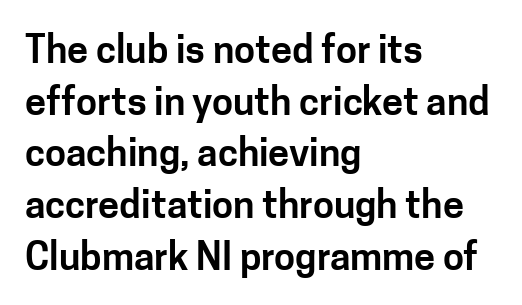
The image shows 38 px sans-serif type, upright; set left-aligned, normal line spacing (1.36x), normal letter spacing, not underlined; low stroke contrast and a medium x-height.
